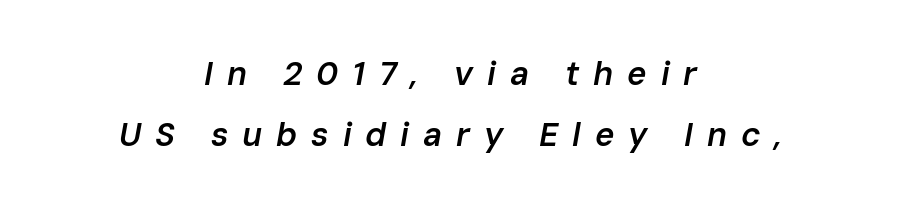
{"italic": "yes", "lean": "right", "slant_degrees": 10, "bold": "semi", "weight": "semibold", "width": "normal", "stroke_contrast": "low", "x_height": "medium", "monospaced": "no", "underline": "no", "align": "center", "line_spacing_ratio": 1.86, "letter_spacing": "wide", "letter_spacing_em": 0.42, "glyph_px": 33}
